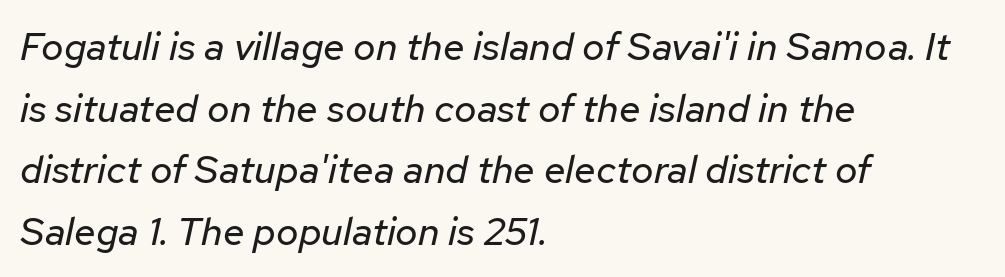
{"italic": "yes", "lean": "right", "slant_degrees": 12, "bold": "no", "weight": "regular", "width": "normal", "stroke_contrast": "low", "x_height": "medium", "monospaced": "no", "underline": "no", "align": "left", "line_spacing": "normal", "line_spacing_ratio": 1.58, "letter_spacing": "normal", "letter_spacing_em": 0.0, "glyph_px": 39}
